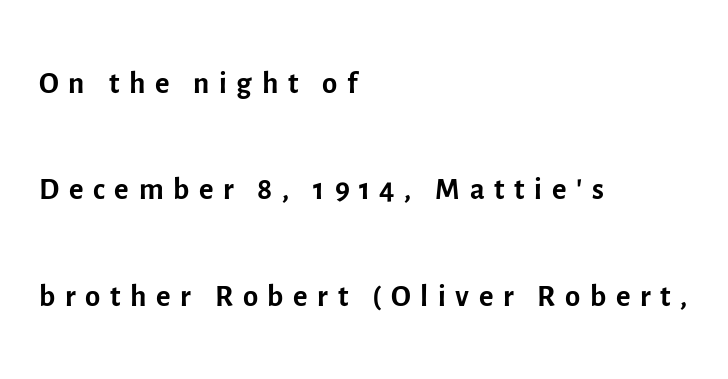
The image shows 44 px regular-weight sans-serif type, upright; set left-aligned, loose line spacing (2.42x), unusually wide letter spacing (+0.22 em), not underlined; a medium x-height.
